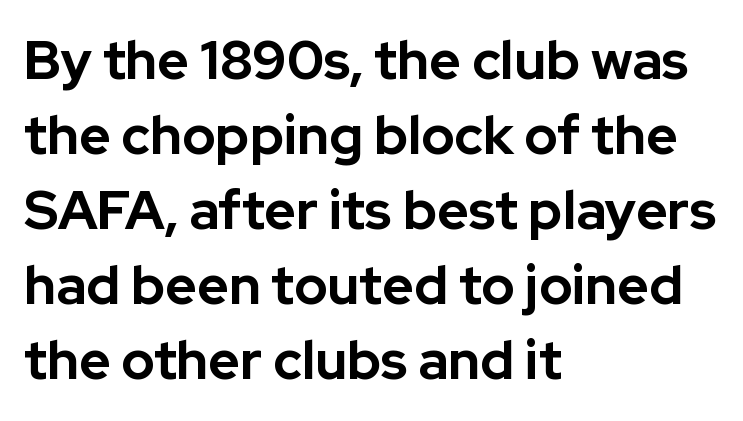
Alignment: flush left. The lettering stays uniformly vertical, giving the passage a roman look. There is no visible air inserted between adjacent glyphs. This sample has the flowing, uneven cadence of proportional lettering. Compared with an ordinary text face, these strokes are far heavier — a full bold.
